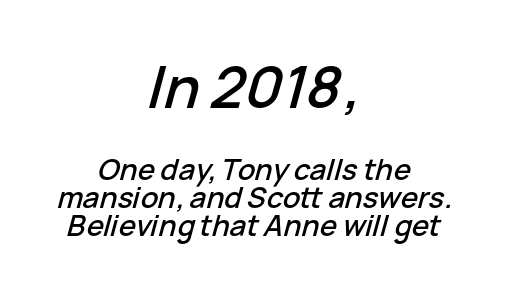
Q: Is the text italic (slanted)? A: Yes, it leans right by about 15 degrees.
Q: Is the text underlined? A: No.
Q: How is the paragraph aligned? A: Centered.
Q: Is the spacing between letters normal or unusually wide? A: Normal.
Q: Is the spacing between lines tight, normal or loose? A: Tight.
Q: Which block of text is set in a larger size, the first (top) or the second (bottom)? A: The first (top) one.
Q: Width (condensed, normal, or wide)? A: Normal.
Q: Stroke contrast? A: Low.
Q: x-height? A: Medium.
Q: Monospaced? A: No.
